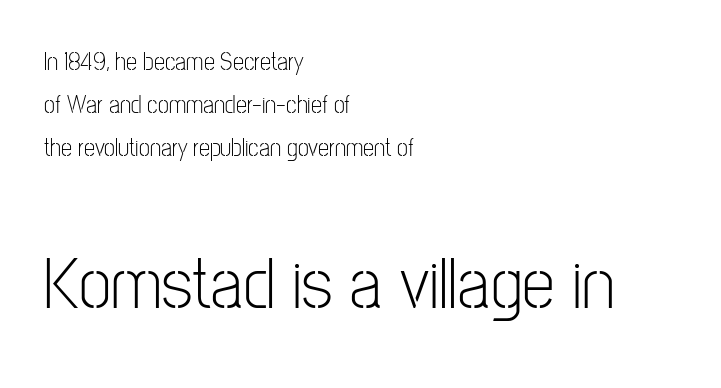
{"serif": "no", "italic": "no", "bold": "no", "weight": "light", "width": "condensed", "stroke_contrast": "low", "x_height": "medium", "monospaced": "no", "underline": "no", "align": "left", "line_spacing_ratio": 1.72, "letter_spacing": "normal", "letter_spacing_em": 0.0, "larger_block": "second", "size_ratio": 2.96, "glyph_px": 74}
